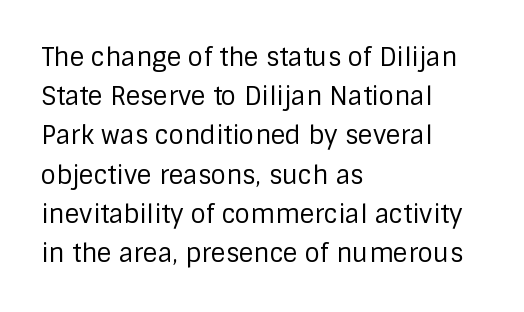
The image shows 25 px text type, upright; set left-aligned, normal line spacing (1.57x), normal letter spacing, not underlined.
